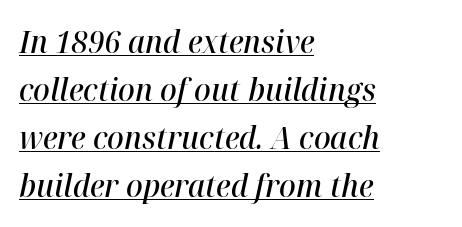
The image shows 31 px semibold type, italic (leaning right); set left-aligned, normal line spacing (1.55x), normal letter spacing, underlined; high stroke contrast and a medium x-height.
